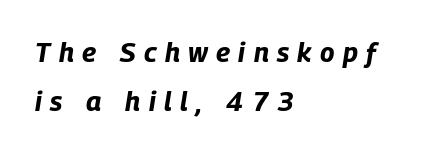
{"italic": "yes", "lean": "right", "slant_degrees": 9, "bold": "yes", "underline": "no", "align": "left", "line_spacing_ratio": 1.8, "letter_spacing": "wide", "letter_spacing_em": 0.31, "glyph_px": 27}
